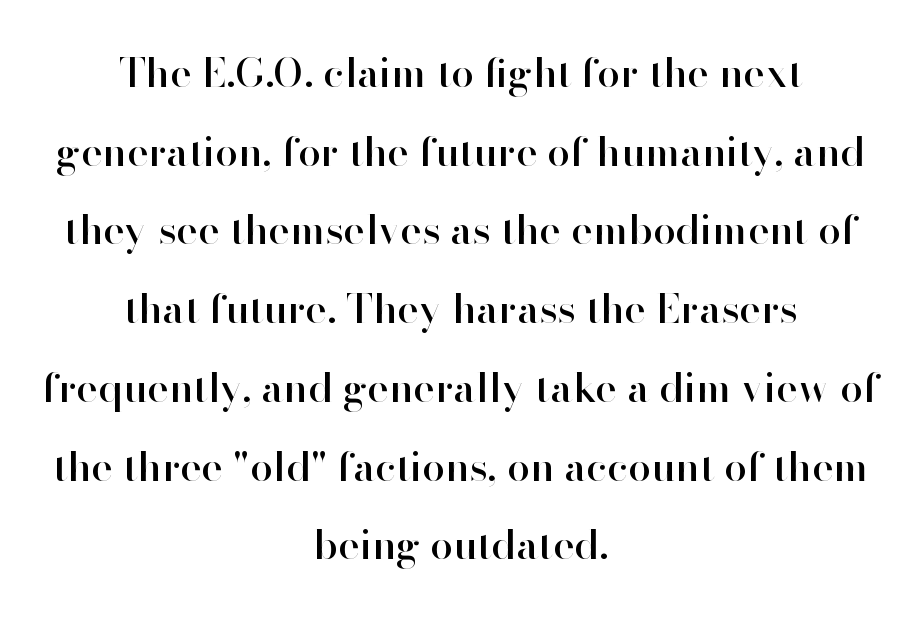
Has an underline been added? It has not. Is the block centered? Yes — each line is placed symmetrically about the middle. This rendering leaves character spacing at its baseline value. The designer went with a sans here, leaving each stem footless.
